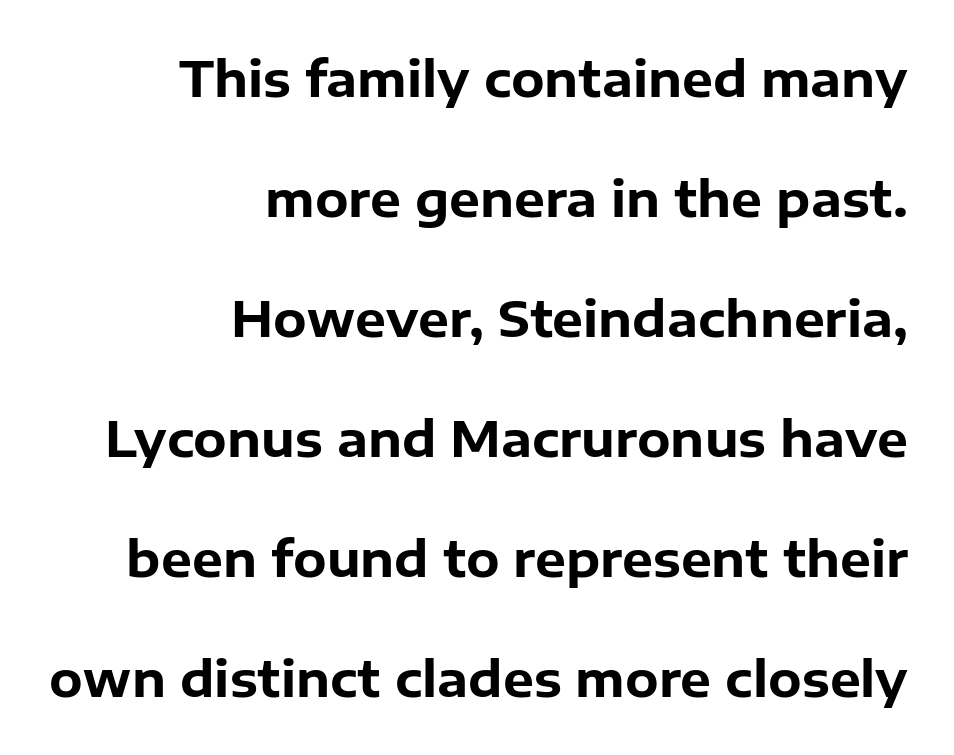
I'd call this a sans setting — the letters go barefoot. Nothing unusual about the tracking: characters are spaced as the font intends. A flush-right, rag-left setting is used for this passage. Lines of text with bare space underneath. Weight: bold. The space between consecutive lines is lavish.
